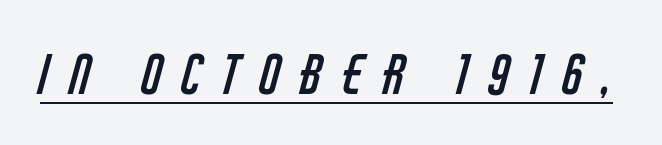
Q: Is the text bold? A: No.
Q: Is the typeface a serif or a sans-serif typeface? A: Sans-serif.
Q: Is the text underlined? A: Yes.
Q: Is the spacing between letters normal or unusually wide? A: Unusually wide.
Q: Width (condensed, normal, or wide)? A: Condensed.
Q: Stroke contrast? A: Low.
Q: x-height? A: Large.
Q: Monospaced? A: No.
